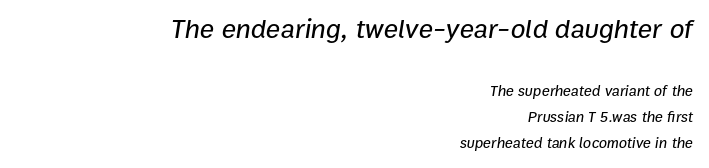
Q: Is the text italic (slanted)? A: Yes, it leans right by about 9 degrees.
Q: Is the text underlined? A: No.
Q: How is the paragraph aligned? A: Right-aligned.
Q: Is the spacing between letters normal or unusually wide? A: Normal.
Q: Which block of text is set in a larger size, the first (top) or the second (bottom)? A: The first (top) one.
